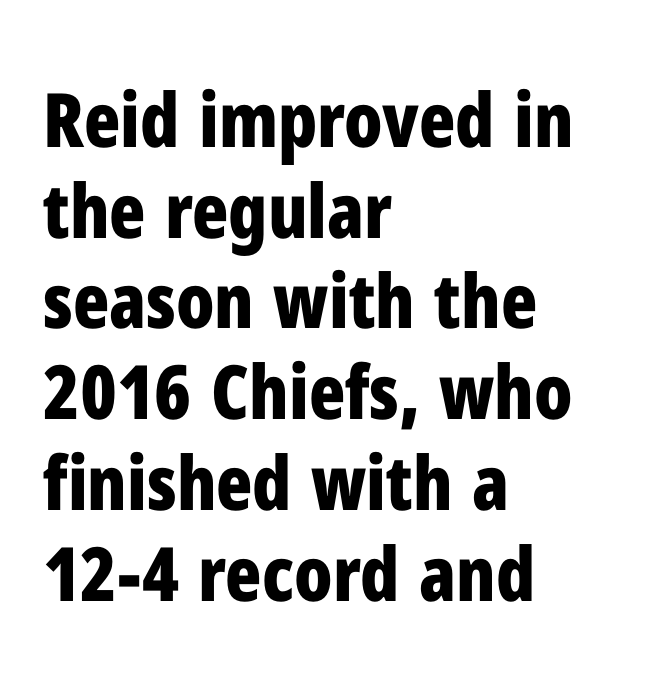
Q: Is the text bold? A: Yes.
Q: Is the text italic (slanted)? A: No, it is upright.
Q: Is the typeface a serif or a sans-serif typeface? A: Sans-serif.
Q: Is the text underlined? A: No.
Q: How is the paragraph aligned? A: Left-aligned.
Q: Is the spacing between letters normal or unusually wide? A: Normal.
Q: Width (condensed, normal, or wide)? A: Condensed.
Q: Stroke contrast? A: Low.
Q: x-height? A: Medium.
Q: Monospaced? A: No.
